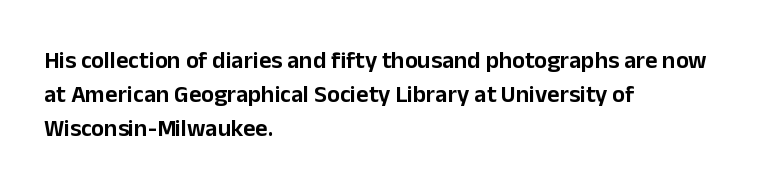
Here the glyphs are tracked normally, forming tight word shapes. A typesetter would call this leading conventional body-copy spacing. Descenders hang freely into open space. Typeset ragged right — the left edge is the straight one. Posture: upright roman.
